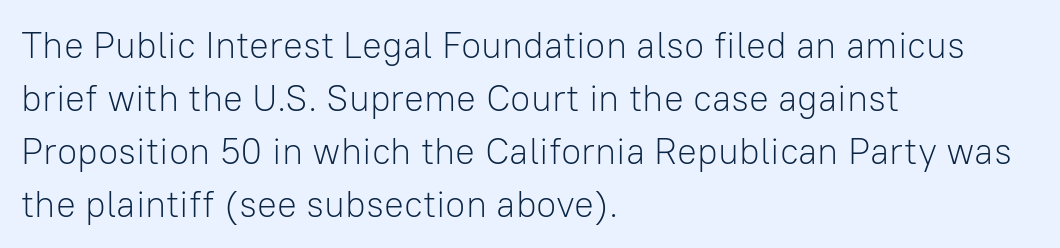
Q: Is the text bold? A: No.
Q: Is the text italic (slanted)? A: No, it is upright.
Q: Is the typeface a serif or a sans-serif typeface? A: Sans-serif.
Q: Is the text underlined? A: No.
Q: How is the paragraph aligned? A: Left-aligned.
Q: Is the spacing between letters normal or unusually wide? A: Normal.
Q: Is the spacing between lines tight, normal or loose? A: Normal.
Q: Width (condensed, normal, or wide)? A: Normal.
Q: Stroke contrast? A: Low.
Q: x-height? A: Medium.
Q: Monospaced? A: No.
